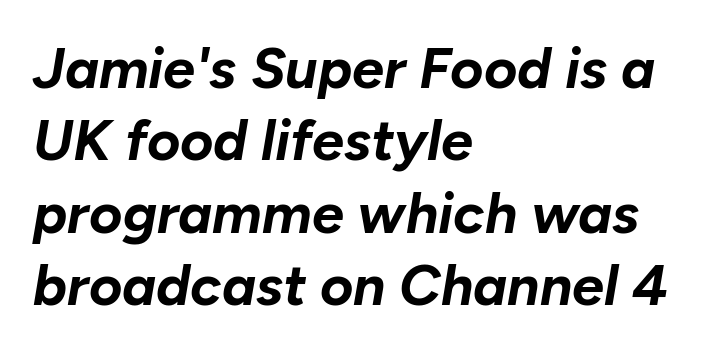
The image shows 57 px bold type, italic (leaning right); set left-aligned, normal line spacing (1.27x), normal letter spacing, not underlined; low stroke contrast and a medium x-height.
